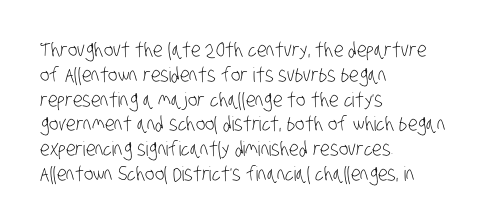
The setting favours the left margin, as ordinary paragraphs usually do. The zone under the glyphs is completely vacant. Weight: not bold — regular or lighter. Glyph-to-glyph distance matches everyday printed text.
